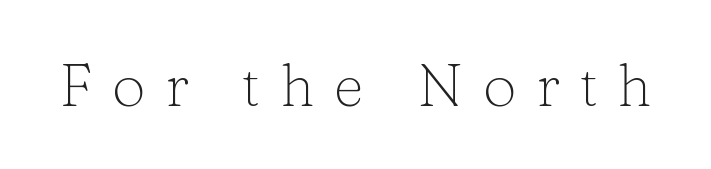
{"serif": "yes", "italic": "no", "bold": "no", "weight": "light", "width": "normal", "stroke_contrast": "low", "x_height": "medium", "monospaced": "no", "underline": "no", "letter_spacing": "wide", "letter_spacing_em": 0.32, "glyph_px": 60}
